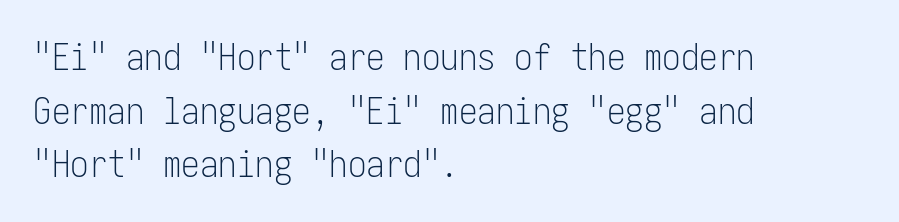
Q: Is the text bold? A: No.
Q: Is the text italic (slanted)? A: No, it is upright.
Q: Is the typeface a serif or a sans-serif typeface? A: Sans-serif.
Q: Is the text underlined? A: No.
Q: How is the paragraph aligned? A: Left-aligned.
Q: Is the spacing between letters normal or unusually wide? A: Normal.
Q: Is the spacing between lines tight, normal or loose? A: Normal.
Q: Width (condensed, normal, or wide)? A: Condensed.
Q: Stroke contrast? A: Low.
Q: x-height? A: Medium.
